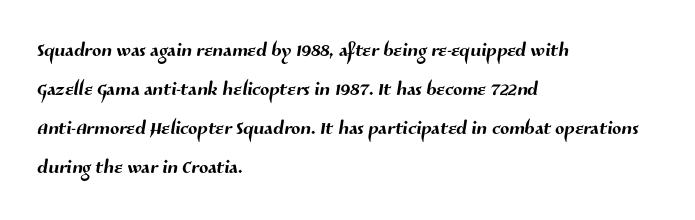
This block has exactly the height ordinary leading produces. Each word holds together tightly as a unit, with standard inter-letter gaps. In CSS terms this would be text-align: left. This rendering features lettering with no underline.
